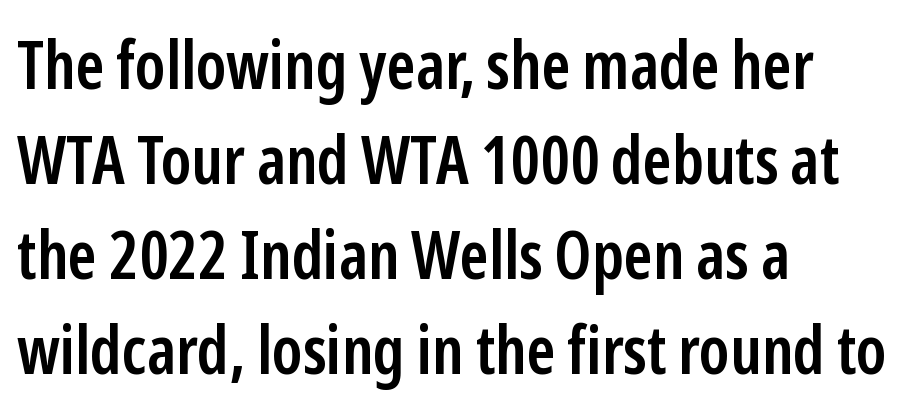
Nobody drew a line under any word here. A bit beefed up — I'd call it semibold rather than bold. Is the block centered? No — it sits flush against the left margin. These lines are rendered in a variable-pitch font. It's the straight-up-and-down kind of type.
